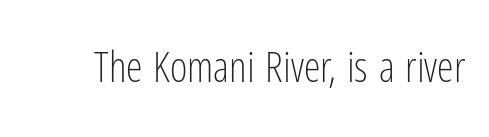
The image shows 42 px light, condensed sans-serif type, upright; set normal letter spacing, not underlined; low stroke contrast and a medium x-height.
